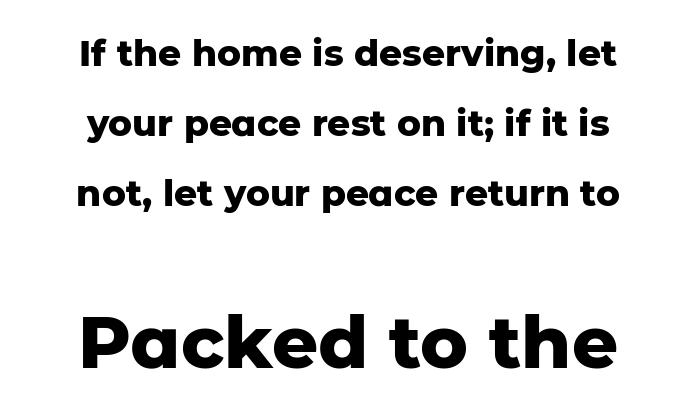
The image shows 72 px heavy sans-serif type, upright; set centered, loose line spacing (1.94x), normal letter spacing, not underlined; the second (bottom) block is 2.0x larger; low stroke contrast and a medium x-height.
